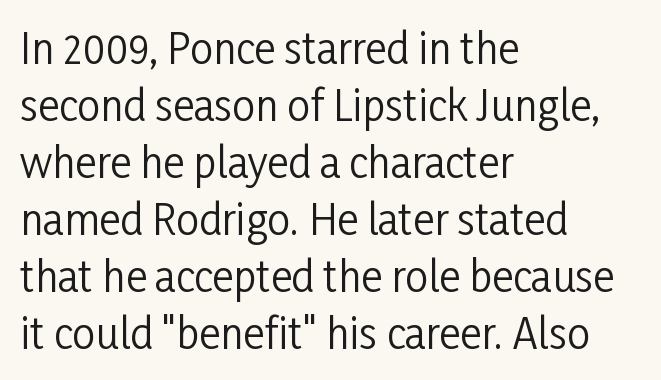
The paragraph has a hard left edge and a soft right edge. The face used here is rendered with its standard letterfit. No feet cap the strokes, marking this as sans-serif type. Vertical spacing — default.
